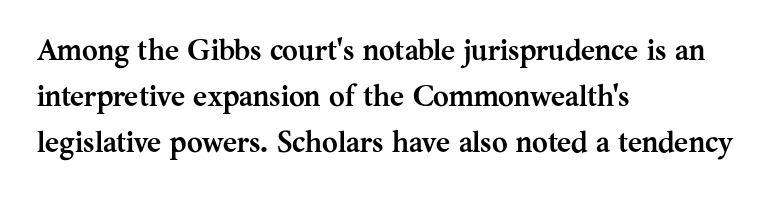
Q: Is the text bold? A: Yes.
Q: Is the text italic (slanted)? A: No, it is upright.
Q: Is the typeface a serif or a sans-serif typeface? A: Serif.
Q: Is the text underlined? A: No.
Q: How is the paragraph aligned? A: Left-aligned.
Q: Is the spacing between letters normal or unusually wide? A: Normal.
Q: Is the spacing between lines tight, normal or loose? A: Normal.
Q: Width (condensed, normal, or wide)? A: Normal.
Q: Stroke contrast? A: Medium.
Q: x-height? A: Medium.
Q: Monospaced? A: No.
